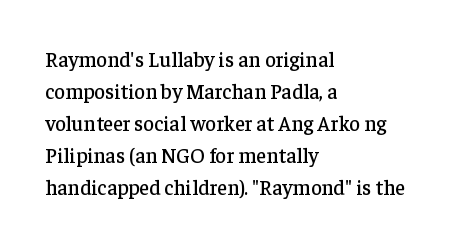
The image shows 21 px text type, upright; set left-aligned, normal line spacing (1.52x), normal letter spacing, not underlined.
